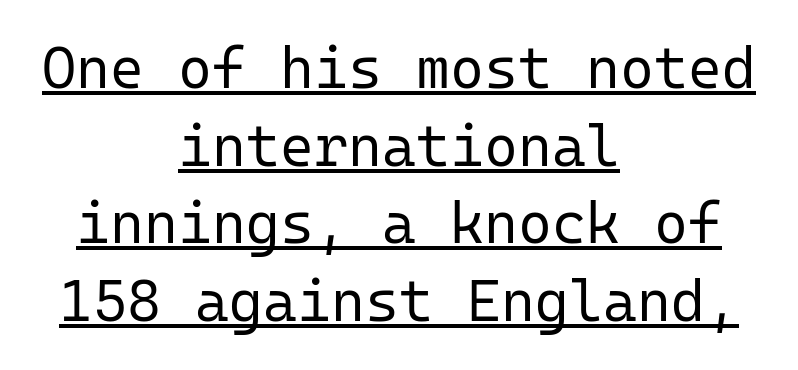
{"serif": "no", "italic": "no", "bold": "no", "weight": "regular", "width": "normal", "stroke_contrast": "low", "x_height": "medium", "monospaced": "yes", "underline": "yes", "align": "center", "line_spacing": "normal", "line_spacing_ratio": 1.34, "letter_spacing": "normal", "letter_spacing_em": 0.0, "glyph_px": 58}
